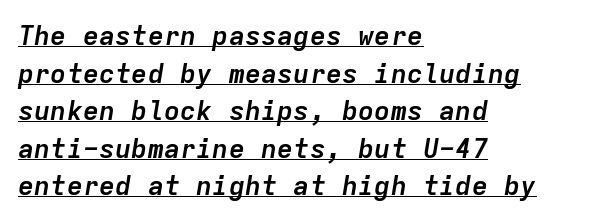
{"italic": "yes", "lean": "right", "slant_degrees": 9, "bold": "yes", "underline": "yes", "align": "left", "line_spacing": "normal", "line_spacing_ratio": 1.39, "letter_spacing": "normal", "letter_spacing_em": 0.0, "glyph_px": 27}
